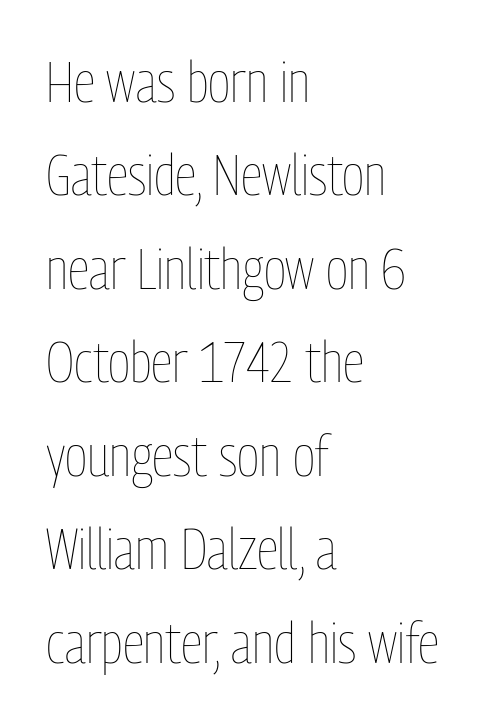
The image shows 57 px thin, condensed type, upright; set left-aligned, normal line spacing (1.64x), normal letter spacing, not underlined; low stroke contrast and a medium x-height.
